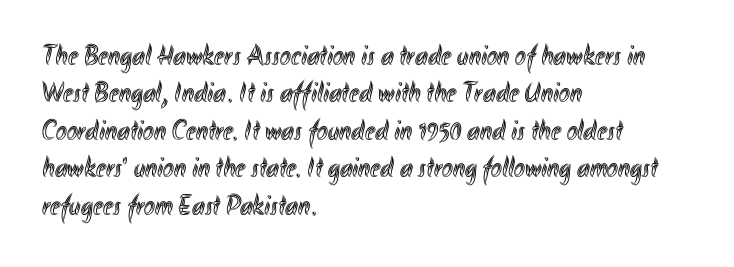
The image shows 29 px condensed type; set left-aligned, normal line spacing (1.29x), normal letter spacing, not underlined; a small x-height.
